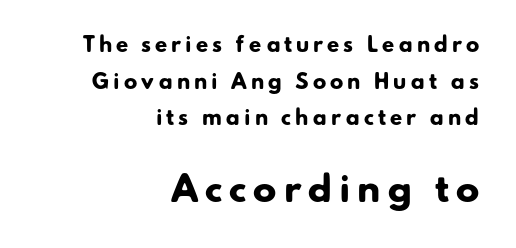
The image shows 35 px heavy sans-serif type; set right-aligned, line spacing 1.83x, unusually wide letter spacing (+0.2 em), not underlined; the second (bottom) block is 1.75x larger; low stroke contrast and a small x-height.
